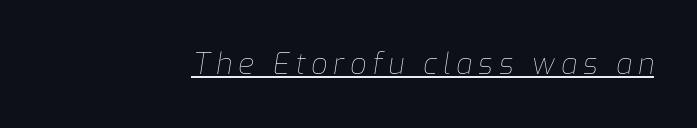
{"italic": "yes", "lean": "right", "slant_degrees": 9, "bold": "no", "weight": "thin", "width": "normal", "stroke_contrast": "low", "x_height": "medium", "monospaced": "no", "underline": "yes", "letter_spacing": "wide", "letter_spacing_em": 0.2, "glyph_px": 29}
